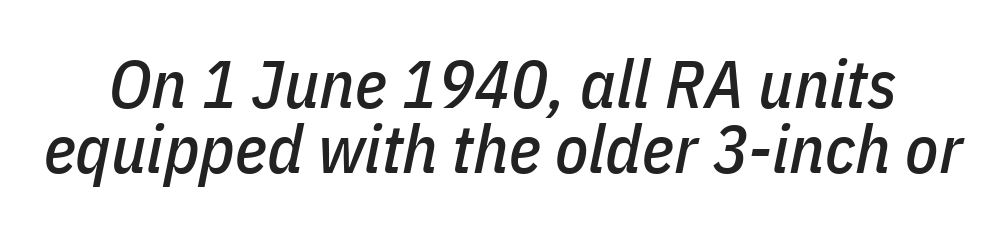
{"italic": "yes", "lean": "right", "slant_degrees": 11, "width": "condensed", "stroke_contrast": "low", "x_height": "medium", "monospaced": "no", "underline": "no", "line_spacing": "tight", "line_spacing_ratio": 0.96, "letter_spacing": "normal", "letter_spacing_em": 0.0, "glyph_px": 68}
